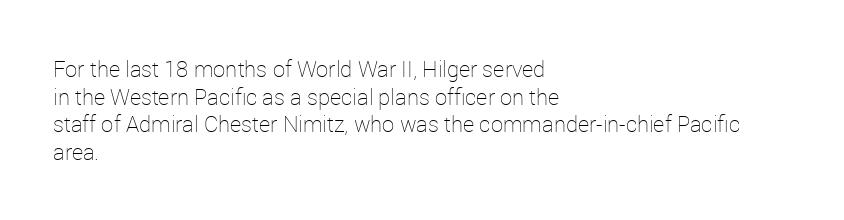
{"italic": "no", "bold": "no", "underline": "no", "align": "left", "line_spacing": "normal", "line_spacing_ratio": 1.26, "letter_spacing": "normal", "letter_spacing_em": 0.0, "glyph_px": 22}
